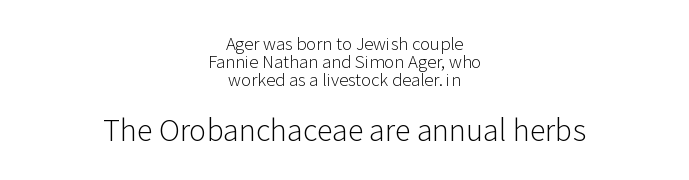
The image shows 29 px light sans-serif type, upright; set centered, tight line spacing (1.05x), normal letter spacing, not underlined; the second (bottom) block is 1.71x larger; low stroke contrast and a medium x-height.
